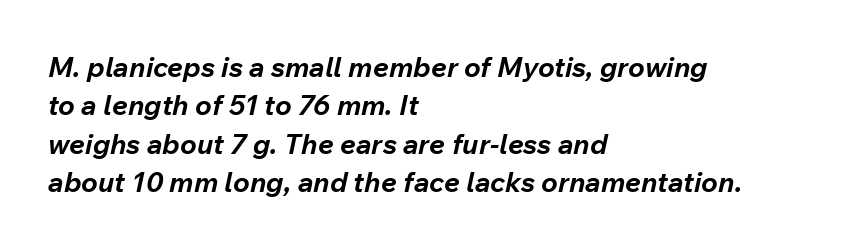
The image shows 28 px bold type, italic (leaning right); set left-aligned, normal line spacing (1.37x), normal letter spacing, not underlined; low stroke contrast and a medium x-height.
